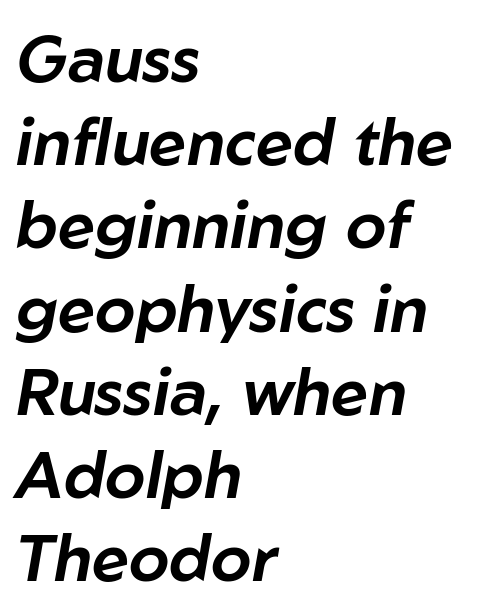
The image shows 65 px text type, italic (leaning right); set left-aligned, normal line spacing (1.28x), normal letter spacing, not underlined; low stroke contrast and a medium x-height.
